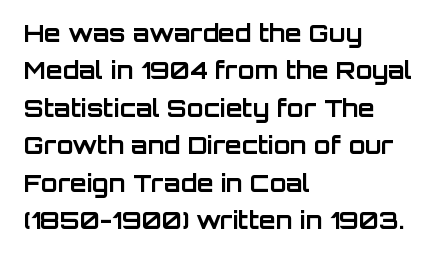
Q: Is the text bold? A: Yes.
Q: Is the text italic (slanted)? A: No, it is upright.
Q: Is the text underlined? A: No.
Q: How is the paragraph aligned? A: Left-aligned.
Q: Is the spacing between letters normal or unusually wide? A: Normal.
Q: Is the spacing between lines tight, normal or loose? A: Normal.
